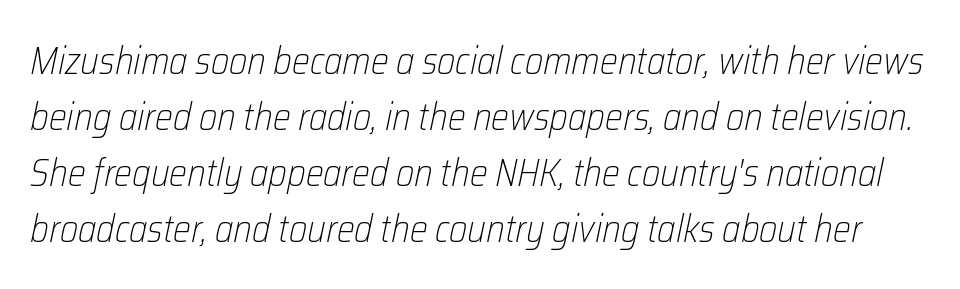
The image shows 38 px light, condensed type, italic (leaning right); set normal line spacing (1.47x), normal letter spacing, not underlined; low stroke contrast and a medium x-height.
